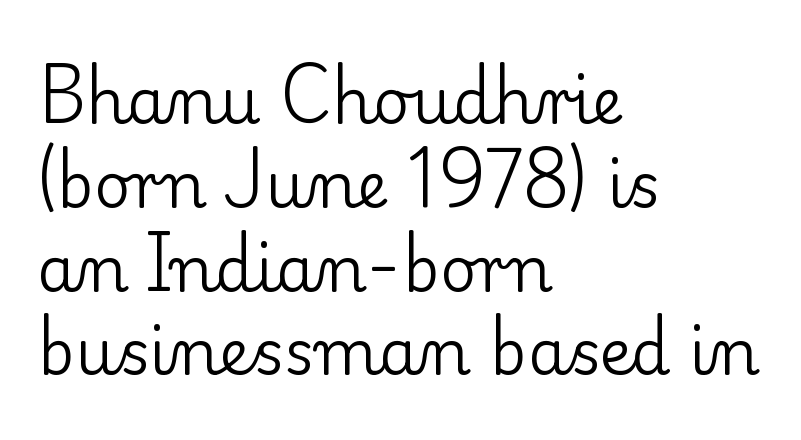
Regarding leading, the lines here are spaced in the standard way. The face looks like a standard text weight, possibly lighter. Unlike italic type, these characters show no tilt at all. Observe the serifs anchoring each vertical stroke in this sample. The gaps between neighbouring characters are ordinary and unremarkable. Proportional: the letters do not fall into vertical columns.
